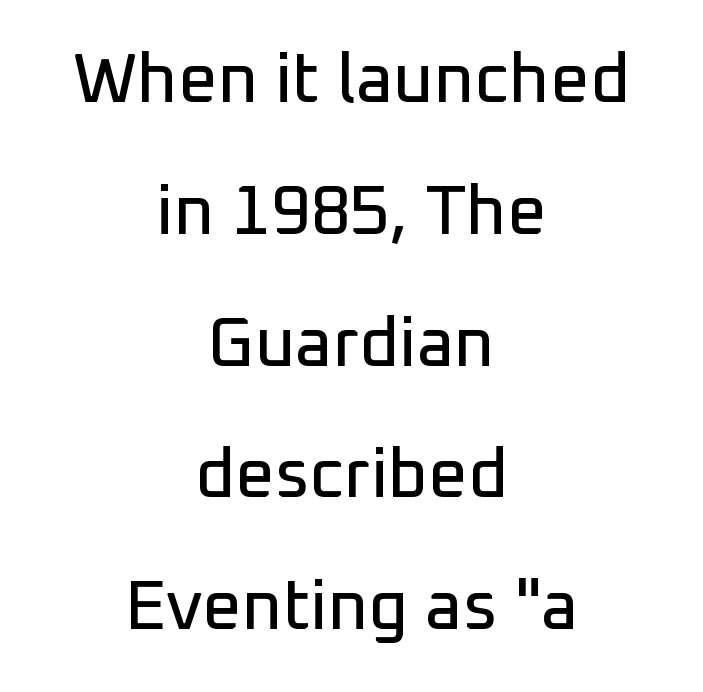
The horizontal fit of the characters is conventional and even. The typesetter chose a symmetrical, centered arrangement here. When letters stand straight like this, we call the style roman or upright. Rows of type keep a wide berth in the vertical direction. Any mark beneath the type? The region is blank.
